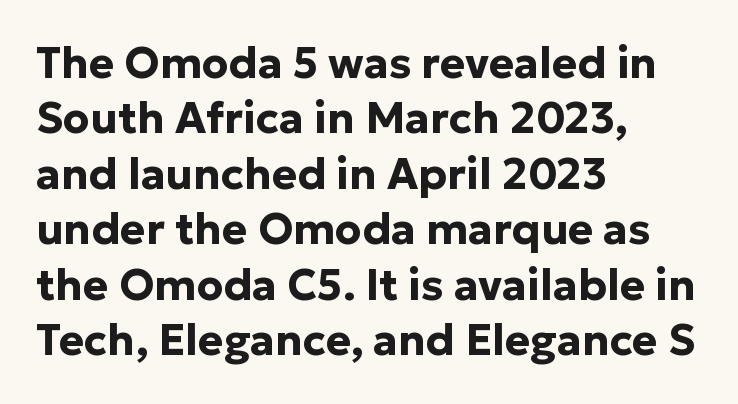
{"serif": "no", "italic": "no", "bold": "yes", "weight": "bold", "width": "normal", "stroke_contrast": "low", "x_height": "medium", "monospaced": "no", "underline": "no", "align": "left", "line_spacing": "normal", "line_spacing_ratio": 1.29, "letter_spacing": "normal", "letter_spacing_em": 0.0, "glyph_px": 43}
